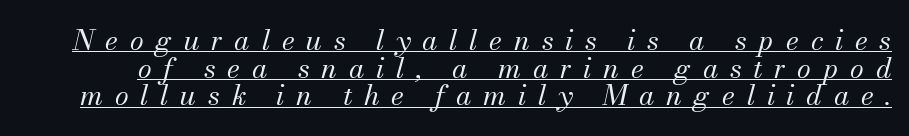
You could not count columns in this text — the font is proportionally spaced. Compared with typical paragraphs, the rows here are closer together. A typographer would call this underscored text. Rendered with sloped, italic letterforms. Does the type have serifs? Yes, each stem ends in a small foot.
